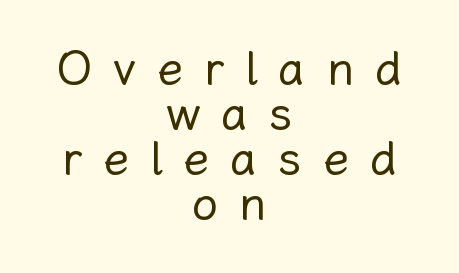
Q: Is the text bold? A: No.
Q: Is the text italic (slanted)? A: No, it is upright.
Q: Is the text underlined? A: No.
Q: How is the paragraph aligned? A: Centered.
Q: Is the spacing between letters normal or unusually wide? A: Unusually wide.
Q: Is the spacing between lines tight, normal or loose? A: Tight.
Q: Width (condensed, normal, or wide)? A: Normal.
Q: Stroke contrast? A: Low.
Q: x-height? A: Medium.
Q: Monospaced? A: No.
